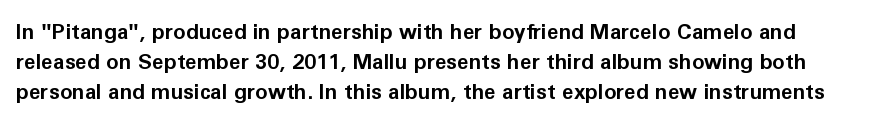
The image shows 21 px bold type, upright; set normal line spacing (1.42x), normal letter spacing, not underlined.
